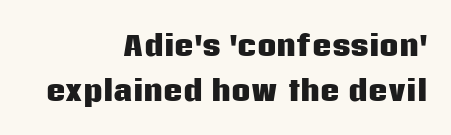
Q: Is the text bold? A: Yes.
Q: Is the text italic (slanted)? A: No, it is upright.
Q: Is the text underlined? A: No.
Q: How is the paragraph aligned? A: Right-aligned.
Q: Is the spacing between letters normal or unusually wide? A: Normal.
Q: Is the spacing between lines tight, normal or loose? A: Normal.
